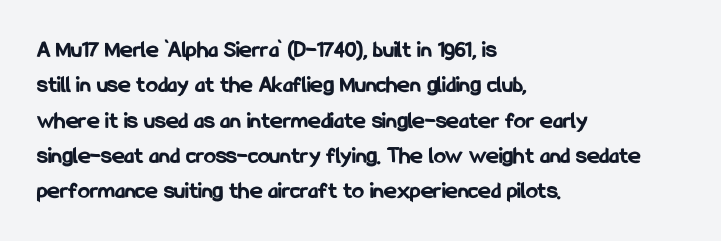
Q: Is the text bold? A: Yes.
Q: Is the text italic (slanted)? A: No, it is upright.
Q: Is the text underlined? A: No.
Q: How is the paragraph aligned? A: Left-aligned.
Q: Is the spacing between letters normal or unusually wide? A: Normal.
Q: Is the spacing between lines tight, normal or loose? A: Normal.
